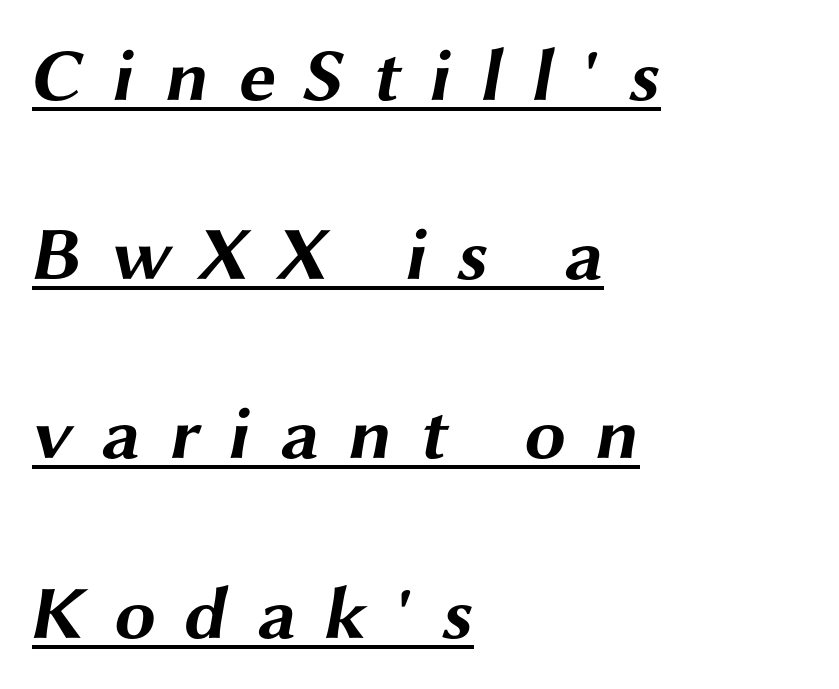
I'd call this a sans setting — the letters go barefoot. Each letter keeps its own natural width here, so spacing adapts to shape. These lines stack with their left ends in a neat column. Students, this is bold: see how much ink each stroke carries. Display-style spreading of the glyphs; the letterfit is very open.
